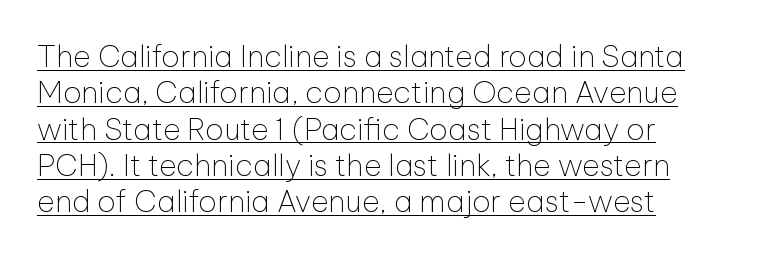
Q: Is the text bold? A: No.
Q: Is the text italic (slanted)? A: No, it is upright.
Q: Is the typeface a serif or a sans-serif typeface? A: Sans-serif.
Q: Is the text underlined? A: Yes.
Q: How is the paragraph aligned? A: Left-aligned.
Q: Is the spacing between letters normal or unusually wide? A: Normal.
Q: Width (condensed, normal, or wide)? A: Normal.
Q: Stroke contrast? A: Low.
Q: x-height? A: Medium.
Q: Monospaced? A: No.
